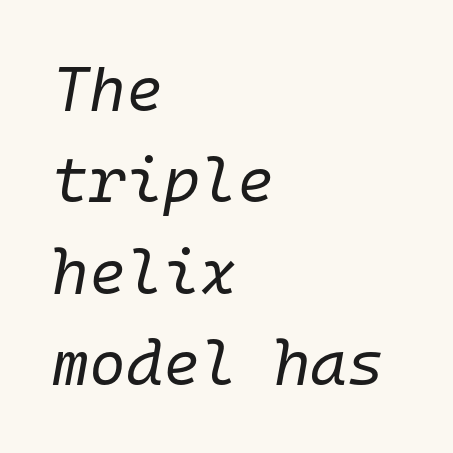
The text carries the slant typical of an italic or oblique font. Vertical spacing — default. Every character here occupies the same horizontal width, giving the sample a typewriter-like rhythm. Just letters on the line, the space beneath them empty. Standard letterfit; no display-style spreading of the glyphs.
